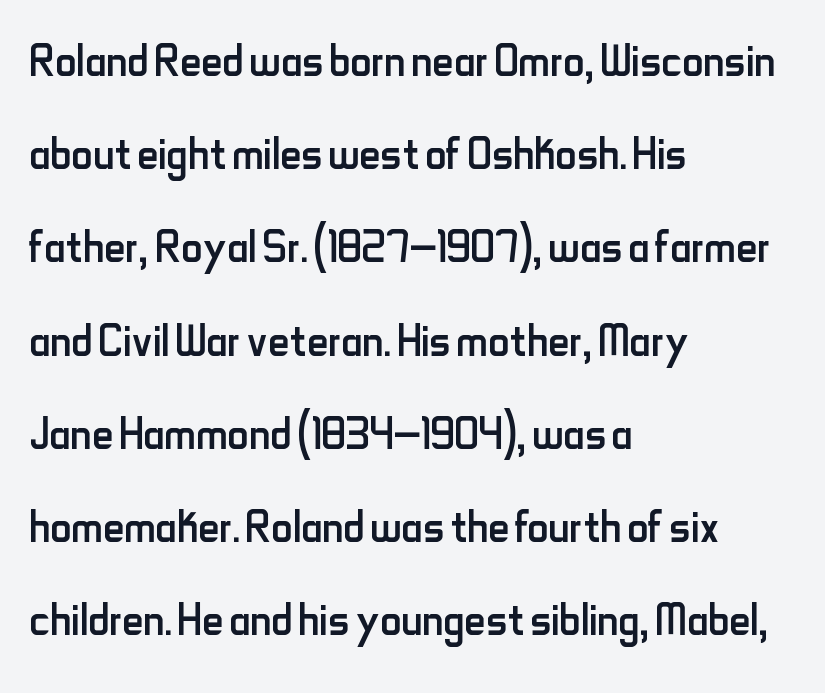
{"serif": "no", "italic": "no", "bold": "no", "weight": "regular", "width": "condensed", "stroke_contrast": "low", "x_height": "small", "monospaced": "no", "underline": "no", "align": "left", "line_spacing": "normal", "line_spacing_ratio": 1.58, "letter_spacing": "normal", "letter_spacing_em": 0.0, "glyph_px": 59}
